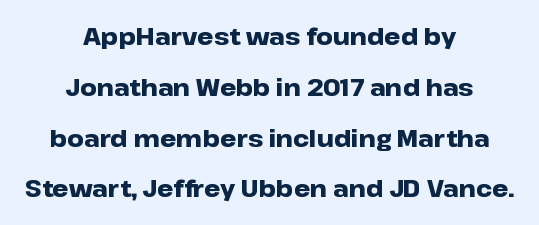
The image shows 23 px bold type, upright; set centered, loose line spacing (2.21x), normal letter spacing, not underlined.
